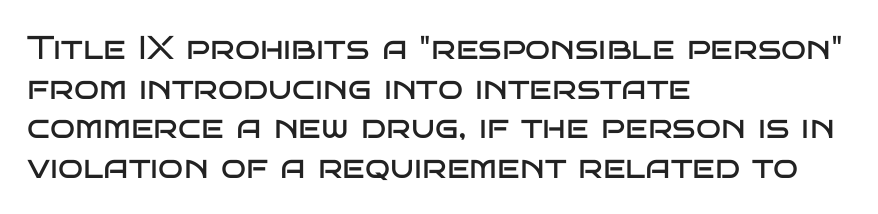
{"serif": "no", "italic": "no", "bold": "no", "weight": "regular", "width": "wide", "stroke_contrast": "low", "x_height": "large", "monospaced": "no", "underline": "no", "align": "left", "line_spacing_ratio": 1.2, "letter_spacing": "normal", "letter_spacing_em": 0.0, "glyph_px": 33}
